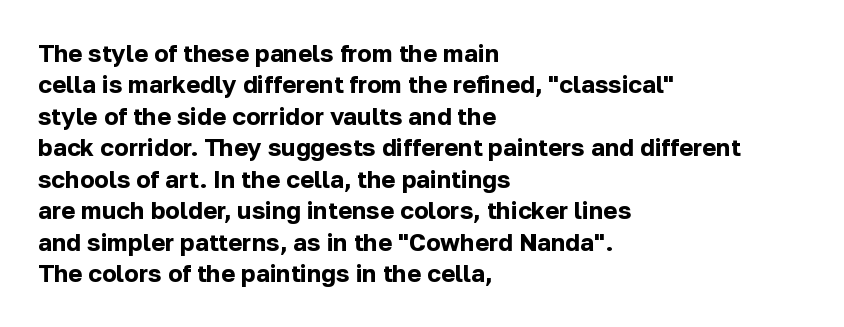
Caption: standard tracking, unaltered. In CSS terms this would be text-align: left. Unlike italic type, these characters show no tilt at all. A dark, heavy texture on the line: the type is bold.
